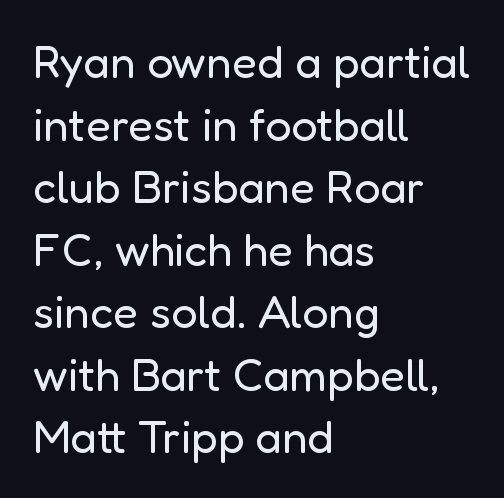
The image shows 46 px regular-weight sans-serif type, upright; set left-aligned, normal line spacing (1.36x), normal letter spacing, not underlined; low stroke contrast and a medium x-height.
